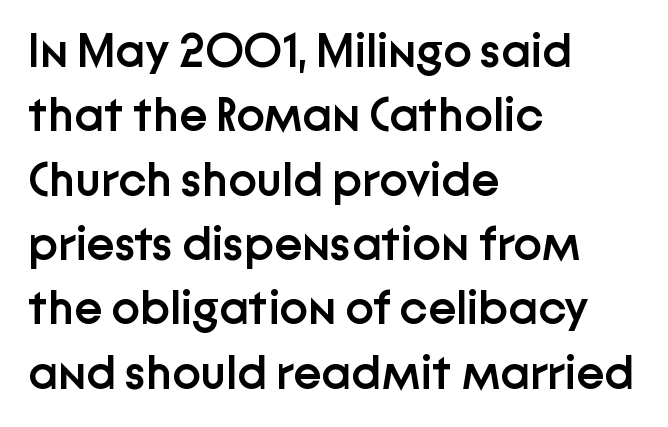
In terms of letterform style, serifs are entirely absent. The block of text has a typical density, with ordinary space between rows. How heavy is the stroke? Medium-heavy — a semibold, shy of bold. Nope, not italic — everything's standing straight. Rule under the text: the space is simply empty. Leftover space on each line is placed entirely after the last word.
